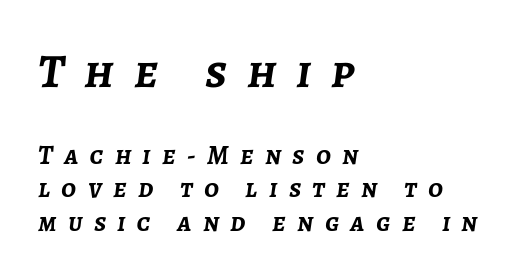
Q: Is the text bold? A: Yes.
Q: Is the text italic (slanted)? A: Yes, it leans right by about 7 degrees.
Q: Is the text underlined? A: No.
Q: How is the paragraph aligned? A: Left-aligned.
Q: Is the spacing between letters normal or unusually wide? A: Unusually wide.
Q: Which block of text is set in a larger size, the first (top) or the second (bottom)? A: The first (top) one.
Q: Width (condensed, normal, or wide)? A: Normal.
Q: Stroke contrast? A: Low.
Q: x-height? A: Medium.
Q: Monospaced? A: No.
